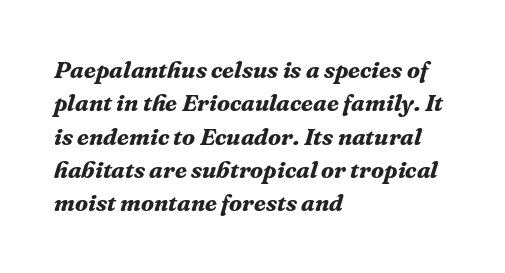
{"italic": "yes", "lean": "right", "slant_degrees": 16, "bold": "yes", "underline": "no", "align": "left", "line_spacing": "normal", "line_spacing_ratio": 1.39, "letter_spacing": "normal", "letter_spacing_em": 0.0, "glyph_px": 24}
